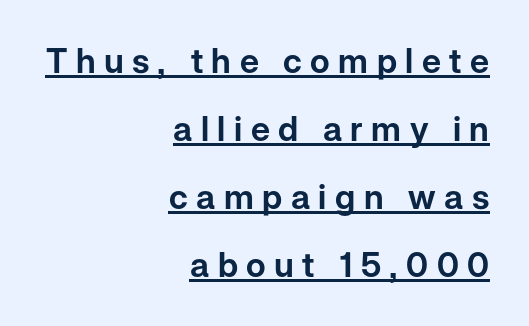
The paragraph has a hard right edge and a soft left edge. How would I describe the line gaps? Wide and relaxed. Rendered with straight, roman letterforms. Nope, no serifs anywhere on these letters.
